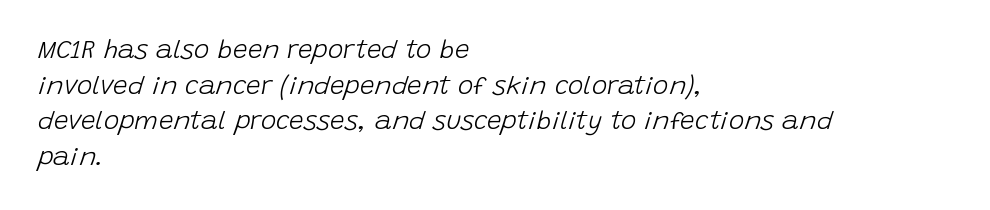
Q: Is the text bold? A: No.
Q: Is the text italic (slanted)? A: Yes, it leans right by about 15 degrees.
Q: Is the text underlined? A: No.
Q: How is the paragraph aligned? A: Left-aligned.
Q: Is the spacing between letters normal or unusually wide? A: Normal.
Q: Is the spacing between lines tight, normal or loose? A: Normal.
